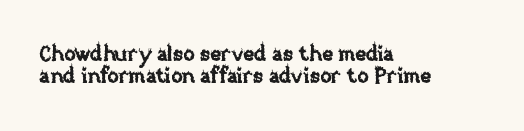
{"italic": "no", "underline": "no", "align": "left", "line_spacing": "tight", "line_spacing_ratio": 1.06, "letter_spacing": "normal", "letter_spacing_em": 0.0, "glyph_px": 21}
